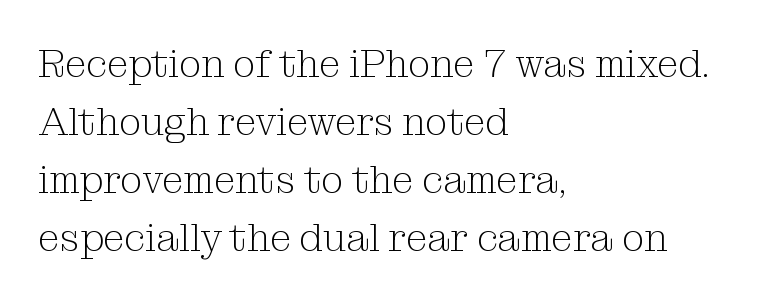
{"serif": "yes", "italic": "no", "bold": "no", "weight": "light", "width": "normal", "stroke_contrast": "medium", "x_height": "medium", "monospaced": "no", "underline": "no", "align": "left", "line_spacing": "normal", "line_spacing_ratio": 1.49, "letter_spacing": "normal", "letter_spacing_em": 0.0, "glyph_px": 39}
